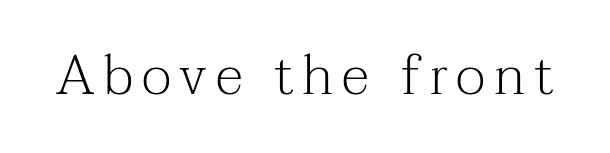
The image shows 55 px light serif type, upright; set not underlined; medium stroke contrast and a medium x-height.
